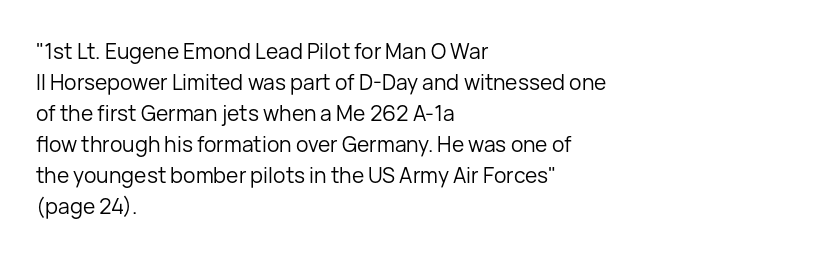
The image shows 21 px text type, upright; set left-aligned, normal line spacing (1.48x), normal letter spacing, not underlined.
